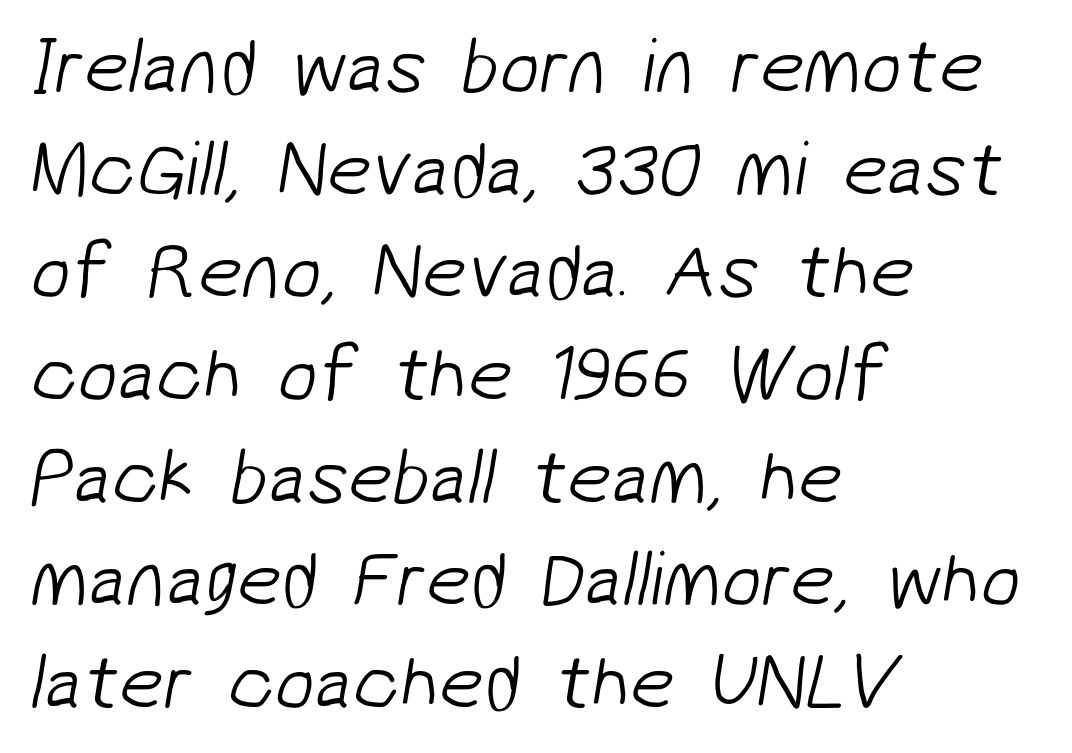
{"serif": "no", "bold": "no", "weight": "light", "width": "normal", "stroke_contrast": "low", "x_height": "medium", "monospaced": "no", "underline": "no", "align": "left", "line_spacing": "normal", "line_spacing_ratio": 1.3, "letter_spacing": "normal", "letter_spacing_em": 0.0, "glyph_px": 79}
